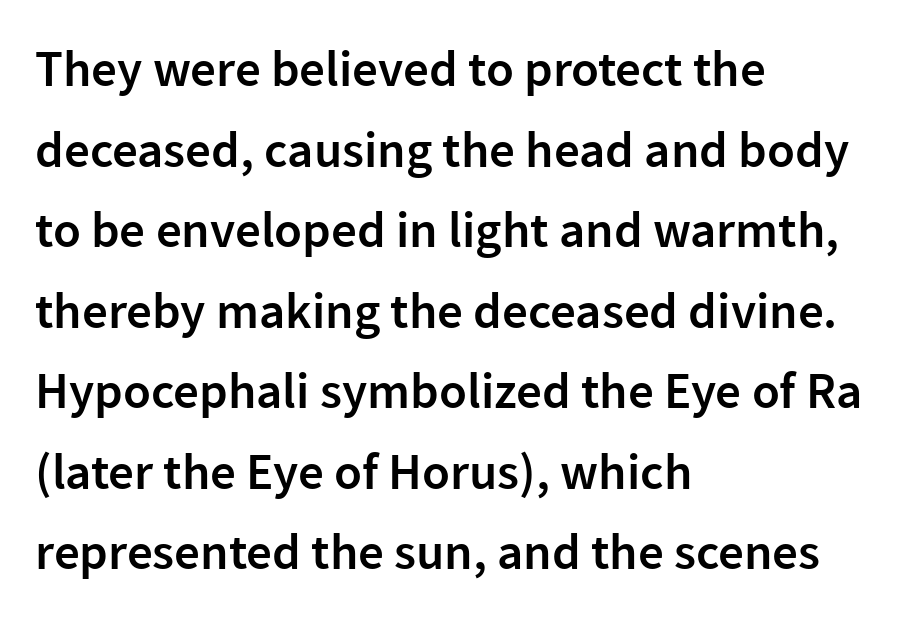
This is the in-between weight designers call semibold or demi. Look at the bottom of the vertical strokes: they stop flat, with no serifs. A typesetter would call this proportional, since set widths differ per character. Plain, unruled lines of type. The typesetter chose a ragged-right arrangement here. Regarding leading, the lines here are spaced in the standard way.
